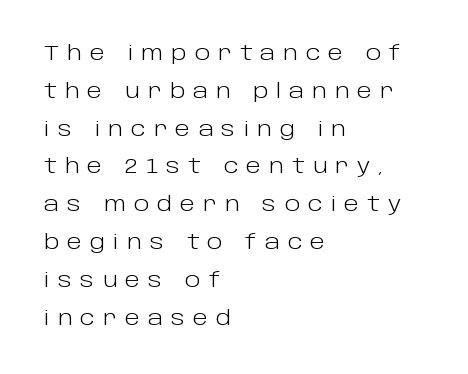
{"italic": "no", "bold": "no", "underline": "no", "align": "left", "line_spacing_ratio": 1.89, "letter_spacing": "wide", "letter_spacing_em": 0.4, "glyph_px": 20}
